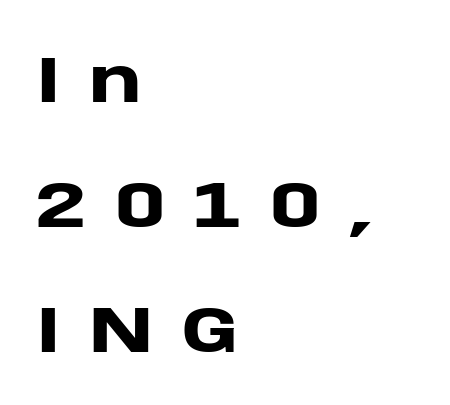
Q: Is the text bold? A: Yes.
Q: Is the text italic (slanted)? A: No, it is upright.
Q: Is the typeface a serif or a sans-serif typeface? A: Sans-serif.
Q: Is the text underlined? A: No.
Q: How is the paragraph aligned? A: Left-aligned.
Q: Is the spacing between letters normal or unusually wide? A: Unusually wide.
Q: Is the spacing between lines tight, normal or loose? A: Loose.
Q: Width (condensed, normal, or wide)? A: Wide.
Q: Stroke contrast? A: Low.
Q: x-height? A: Large.
Q: Monospaced? A: No.
